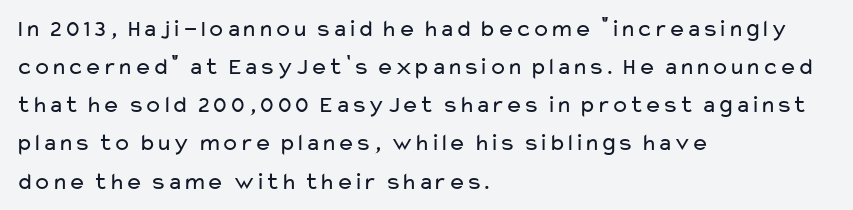
{"italic": "no", "bold": "no", "underline": "no", "align": "left", "line_spacing": "normal", "line_spacing_ratio": 1.59, "letter_spacing": "normal", "letter_spacing_em": 0.0, "glyph_px": 24}
